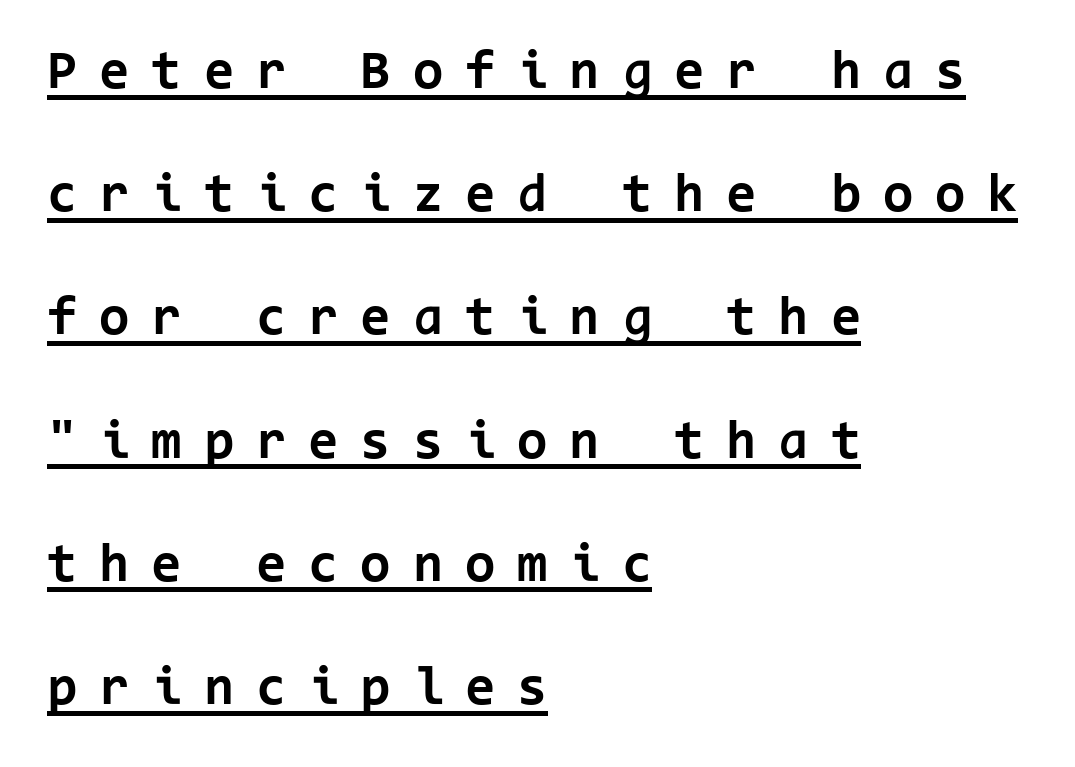
The image shows 55 px bold sans-serif type, upright, monospaced; set left-aligned, loose line spacing (2.24x), unusually wide letter spacing (+0.4 em), underlined; low stroke contrast and a medium x-height.
